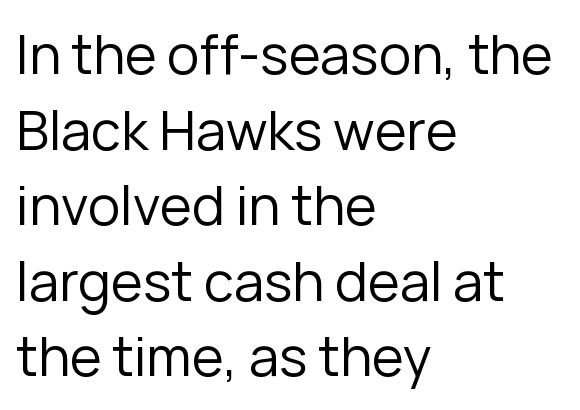
If you measured baseline to baseline, you'd find a middling distance. Note the varied advance widths — an 'i' is clearly narrower than an 'm'. Alignment: flush left. The lettering holds an erect, upright posture throughout. The text was rendered using a sans face with plain stroke endings. A quiet, ordinary-to-light weight characterises the typeface.
